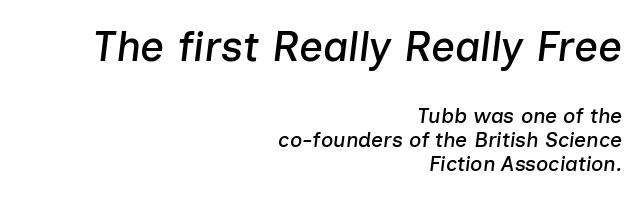
Q: Is the text italic (slanted)? A: Yes, it leans right by about 7 degrees.
Q: Is the text underlined? A: No.
Q: How is the paragraph aligned? A: Right-aligned.
Q: Is the spacing between letters normal or unusually wide? A: Normal.
Q: Is the spacing between lines tight, normal or loose? A: Tight.
Q: Which block of text is set in a larger size, the first (top) or the second (bottom)? A: The first (top) one.
Q: Width (condensed, normal, or wide)? A: Normal.
Q: Stroke contrast? A: Low.
Q: x-height? A: Medium.
Q: Monospaced? A: No.
